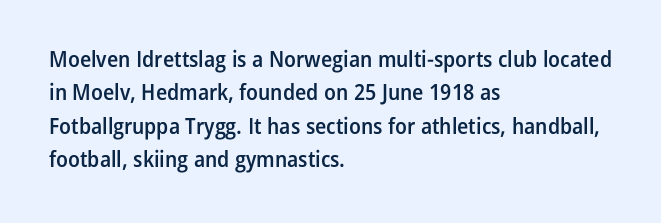
{"italic": "no", "bold": "semi", "underline": "no", "align": "left", "line_spacing": "normal", "line_spacing_ratio": 1.45, "letter_spacing": "normal", "letter_spacing_em": 0.0, "glyph_px": 23}
